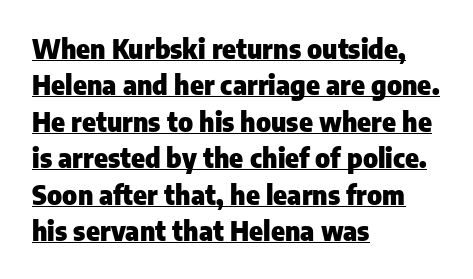
Q: Is the text bold? A: Yes.
Q: Is the text italic (slanted)? A: No, it is upright.
Q: Is the text underlined? A: Yes.
Q: How is the paragraph aligned? A: Left-aligned.
Q: Is the spacing between letters normal or unusually wide? A: Normal.
Q: Is the spacing between lines tight, normal or loose? A: Normal.
